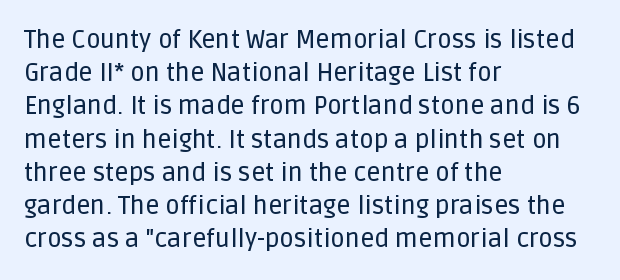
{"italic": "no", "underline": "no", "align": "left", "line_spacing": "normal", "line_spacing_ratio": 1.33, "letter_spacing": "normal", "letter_spacing_em": 0.0, "glyph_px": 25}
